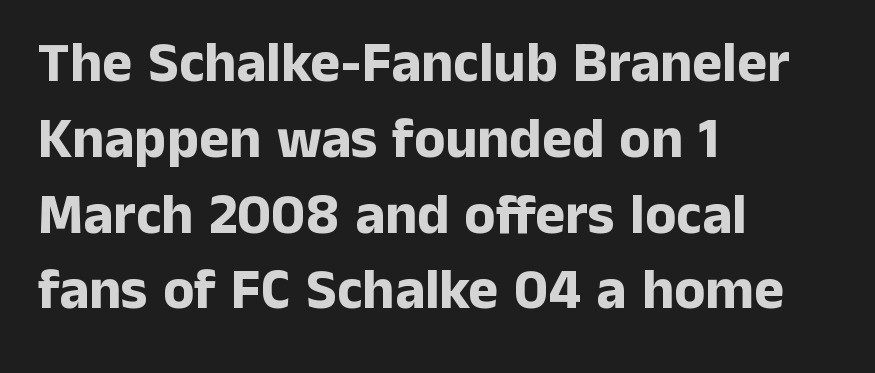
Q: Is the text bold? A: Yes.
Q: Is the text italic (slanted)? A: No, it is upright.
Q: Is the typeface a serif or a sans-serif typeface? A: Sans-serif.
Q: Is the text underlined? A: No.
Q: How is the paragraph aligned? A: Left-aligned.
Q: Is the spacing between letters normal or unusually wide? A: Normal.
Q: Is the spacing between lines tight, normal or loose? A: Normal.
Q: Width (condensed, normal, or wide)? A: Normal.
Q: Stroke contrast? A: Low.
Q: x-height? A: Medium.
Q: Monospaced? A: No.
